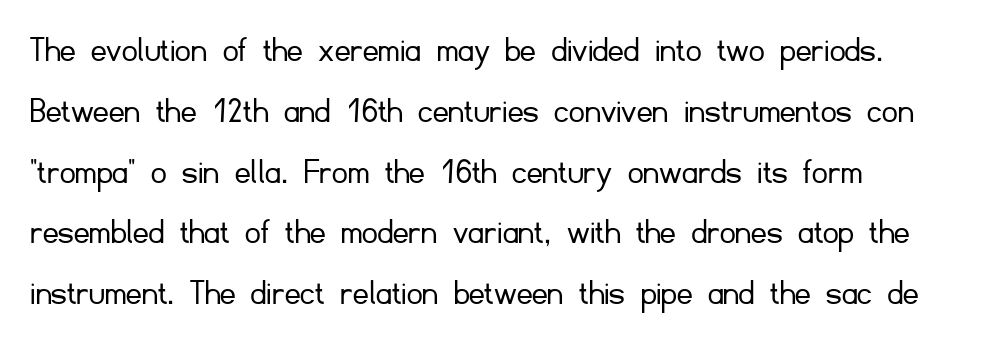
Q: Is the text bold? A: No.
Q: Is the text italic (slanted)? A: No, it is upright.
Q: Is the typeface a serif or a sans-serif typeface? A: Sans-serif.
Q: Is the text underlined? A: No.
Q: How is the paragraph aligned? A: Left-aligned.
Q: Is the spacing between letters normal or unusually wide? A: Normal.
Q: Is the spacing between lines tight, normal or loose? A: Normal.
Q: Width (condensed, normal, or wide)? A: Normal.
Q: Stroke contrast? A: Low.
Q: x-height? A: Small.
Q: Monospaced? A: No.
